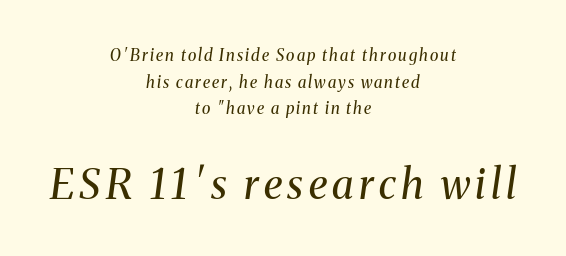
The image shows 41 px regular-weight serif type, italic (leaning right); set centered, normal line spacing (1.67x), not underlined; the second (bottom) block is 2.56x larger; medium stroke contrast and a medium x-height.
